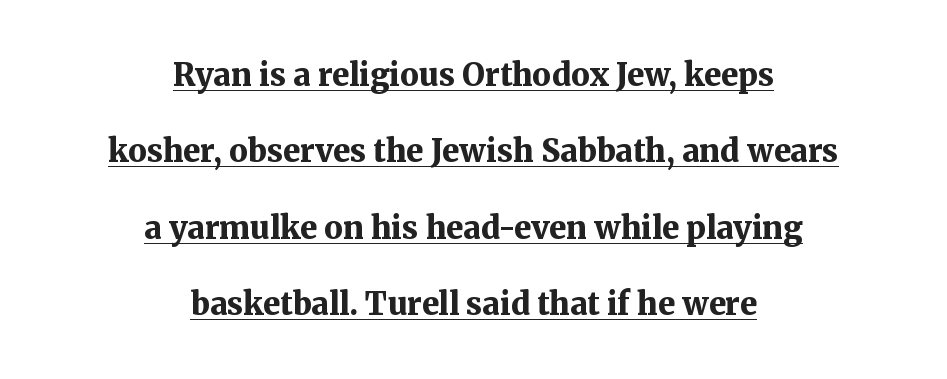
Q: Is the text bold? A: Yes.
Q: Is the text italic (slanted)? A: No, it is upright.
Q: Is the typeface a serif or a sans-serif typeface? A: Serif.
Q: Is the text underlined? A: Yes.
Q: How is the paragraph aligned? A: Centered.
Q: Is the spacing between letters normal or unusually wide? A: Normal.
Q: Is the spacing between lines tight, normal or loose? A: Loose.
Q: Width (condensed, normal, or wide)? A: Normal.
Q: Stroke contrast? A: Medium.
Q: x-height? A: Medium.
Q: Monospaced? A: No.
